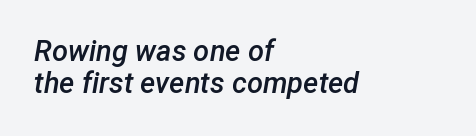
The glyphs are unaccompanied by any horizontal stroke below them. A classic flush-left, rag-right setting is used for this passage. Tracking here is standard; glyphs follow each other at the usual distance. The block of text is dense from top to bottom, with scant space between rows. An italicized treatment has been applied to the whole sample.
